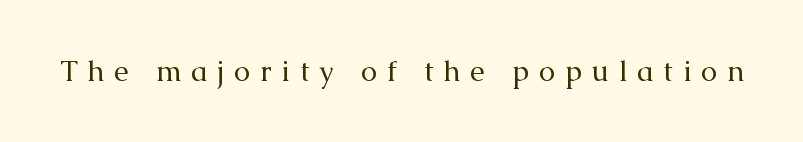
This sample uses expanded letter spacing, leaving extra air between glyphs. The strokes carry an ordinary text weight at most. The glyphs in this specimen are seriffed. Check under the words: just untouched page. Each letter keeps its own natural width here, so spacing adapts to shape.
